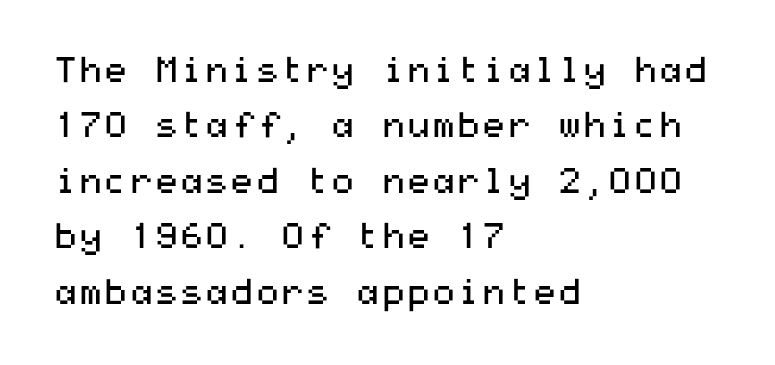
The image shows 36 px regular-weight, wide sans-serif type, upright; set left-aligned, normal line spacing (1.54x), normal letter spacing, not underlined; medium stroke contrast and a medium x-height.
